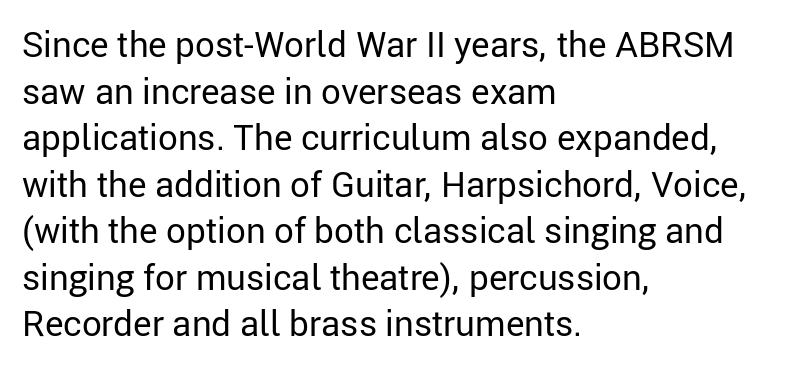
{"serif": "no", "italic": "no", "bold": "no", "weight": "regular", "width": "normal", "stroke_contrast": "low", "x_height": "medium", "monospaced": "no", "underline": "no", "align": "left", "line_spacing": "normal", "line_spacing_ratio": 1.33, "letter_spacing": "normal", "letter_spacing_em": 0.0, "glyph_px": 35}
